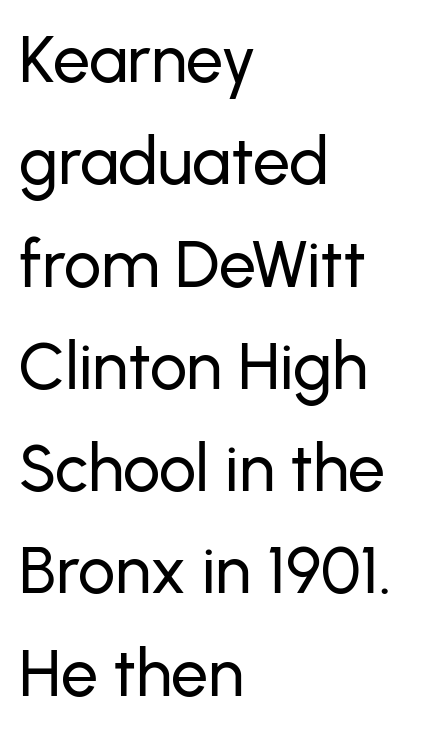
Q: Is the text italic (slanted)? A: No, it is upright.
Q: Is the typeface a serif or a sans-serif typeface? A: Sans-serif.
Q: Is the text underlined? A: No.
Q: How is the paragraph aligned? A: Left-aligned.
Q: Is the spacing between letters normal or unusually wide? A: Normal.
Q: Is the spacing between lines tight, normal or loose? A: Normal.
Q: Width (condensed, normal, or wide)? A: Normal.
Q: Stroke contrast? A: Low.
Q: x-height? A: Medium.
Q: Monospaced? A: No.
